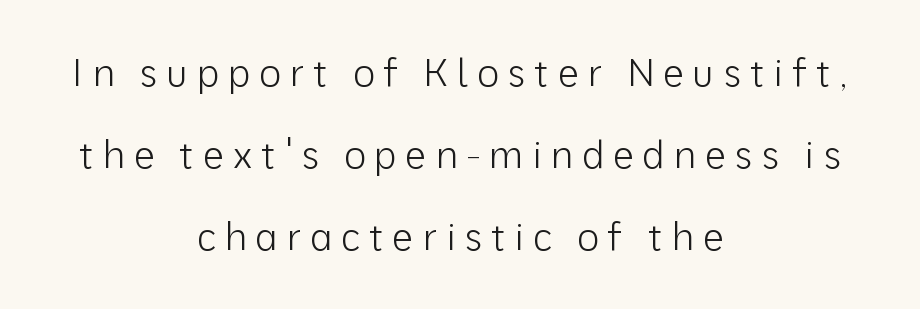
These lines were composed using upright roman letters. The foot of each line stays bare and open. Is the letter spacing exaggerated? Yes — the characters are pushed far apart. This rendering uses center alignment, leaving both contours irregular but symmetric. These glyphs show unthickened strokes, regular width or finer. Loosely led — the rows are spread out.
